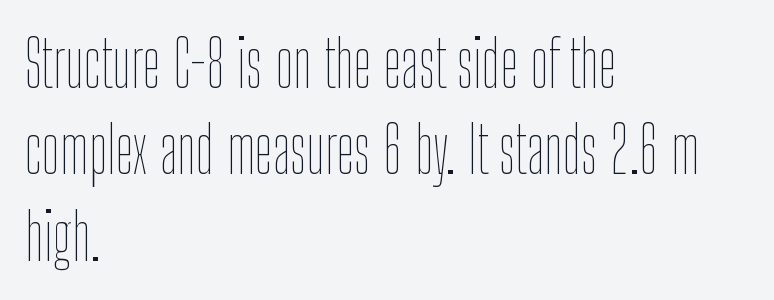
{"italic": "no", "bold": "no", "weight": "thin", "width": "condensed", "stroke_contrast": "low", "x_height": "medium", "monospaced": "no", "underline": "no", "align": "left", "line_spacing": "normal", "line_spacing_ratio": 1.35, "letter_spacing": "normal", "letter_spacing_em": 0.0, "glyph_px": 64}
